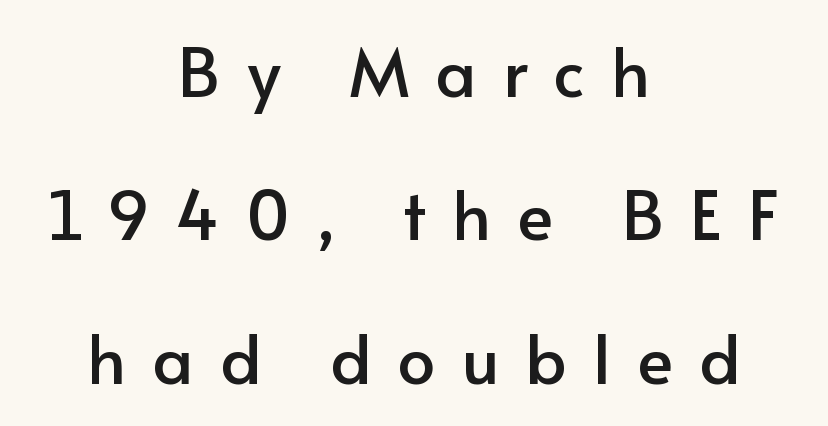
{"serif": "no", "italic": "no", "width": "normal", "stroke_contrast": "low", "x_height": "small", "monospaced": "no", "underline": "no", "align": "center", "line_spacing": "loose", "line_spacing_ratio": 2.11, "letter_spacing": "wide", "letter_spacing_em": 0.38, "glyph_px": 68}
